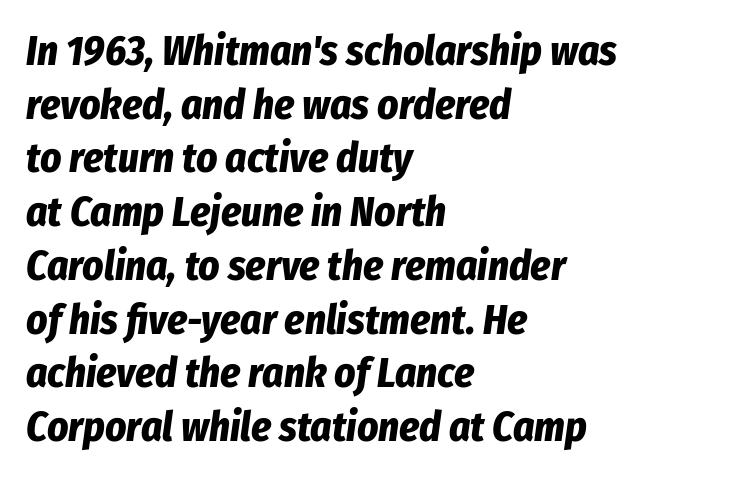
The image shows 41 px bold, condensed type, italic (leaning right); set left-aligned, normal line spacing (1.31x), normal letter spacing, not underlined; low stroke contrast and a medium x-height.
